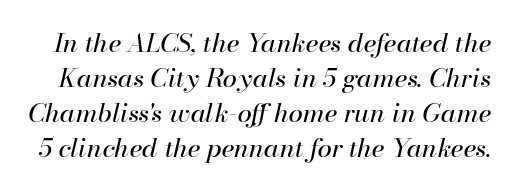
The image shows 26 px text type, italic (leaning right); set normal line spacing (1.34x), normal letter spacing, not underlined.
